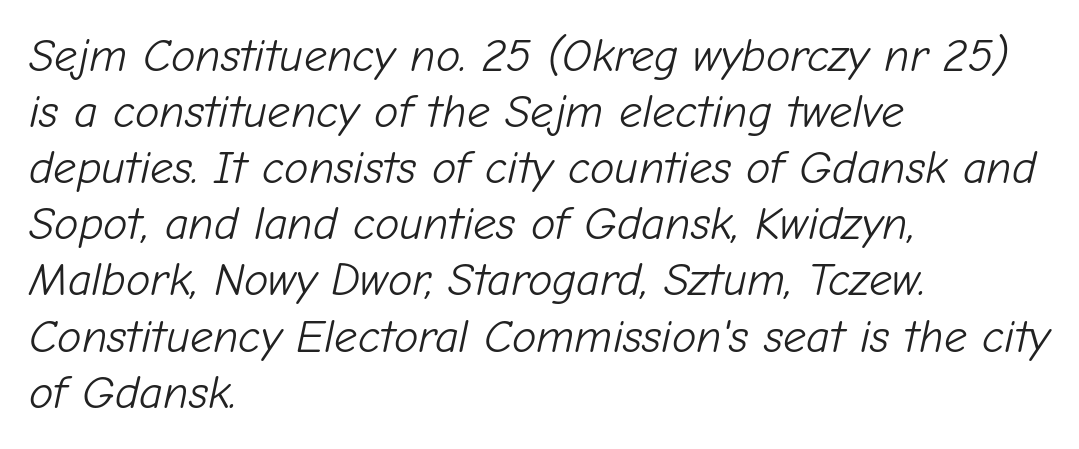
The image shows 46 px light type, italic (leaning right); set left-aligned, line spacing 1.22x, normal letter spacing, not underlined; low stroke contrast and a medium x-height.
